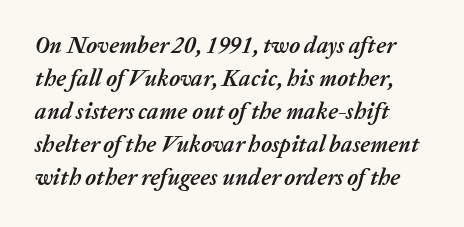
{"italic": "yes", "lean": "right", "slant_degrees": 20, "bold": "yes", "underline": "no", "align": "left", "line_spacing": "normal", "line_spacing_ratio": 1.44, "letter_spacing": "normal", "letter_spacing_em": 0.0, "glyph_px": 23}
